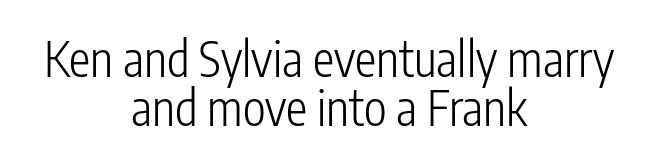
Q: Is the text bold? A: No.
Q: Is the text italic (slanted)? A: No, it is upright.
Q: Is the typeface a serif or a sans-serif typeface? A: Sans-serif.
Q: Is the text underlined? A: No.
Q: How is the paragraph aligned? A: Centered.
Q: Is the spacing between letters normal or unusually wide? A: Normal.
Q: Is the spacing between lines tight, normal or loose? A: Tight.
Q: Width (condensed, normal, or wide)? A: Condensed.
Q: Stroke contrast? A: Low.
Q: x-height? A: Medium.
Q: Monospaced? A: No.
